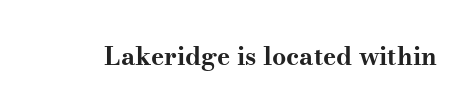
Underlining? Definitely not there. Strong, thick strokes mark this as bold type. This sample uses an upright cut, with every glyph sitting square on the baseline. A typesetter would call this zero additional tracking.
